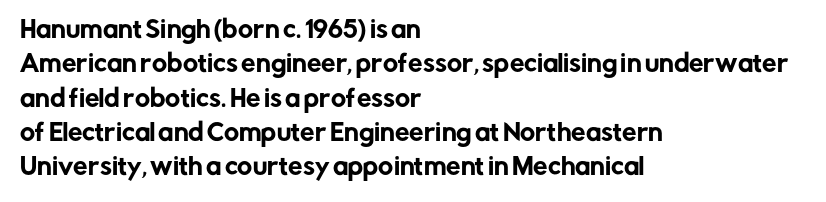
{"italic": "no", "underline": "no", "align": "left", "line_spacing": "normal", "line_spacing_ratio": 1.49, "letter_spacing": "normal", "letter_spacing_em": 0.0, "glyph_px": 23}
